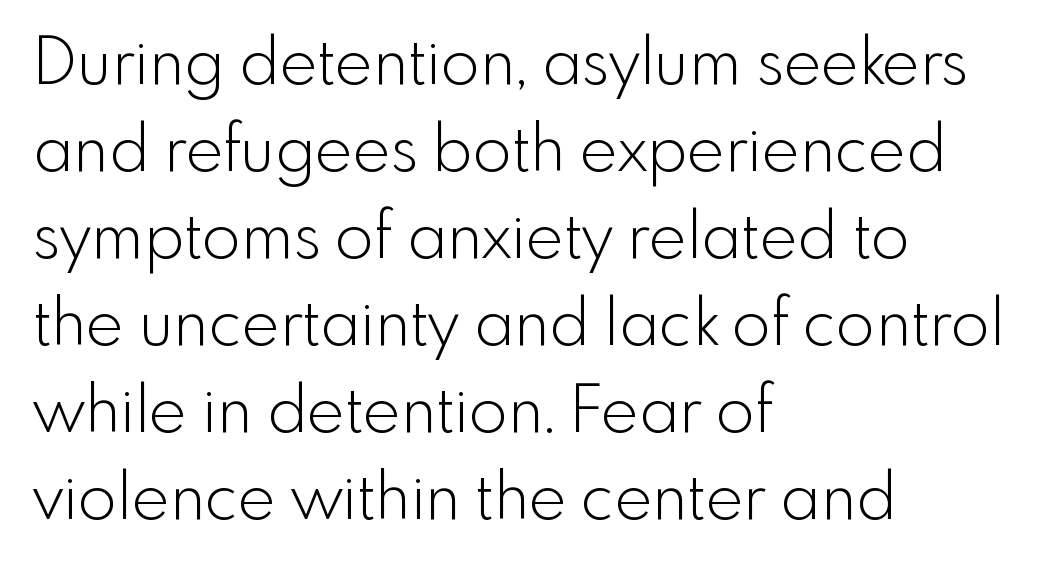
{"serif": "no", "italic": "no", "bold": "no", "weight": "light", "width": "normal", "x_height": "small", "monospaced": "no", "underline": "no", "align": "left", "line_spacing": "normal", "line_spacing_ratio": 1.36, "letter_spacing": "normal", "letter_spacing_em": 0.0, "glyph_px": 64}
